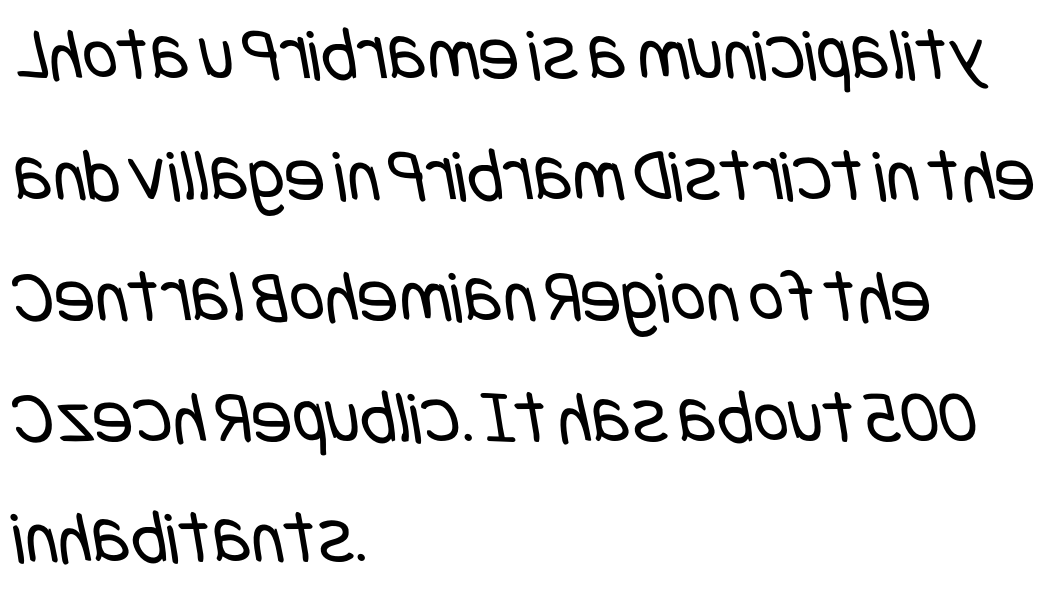
Anything drawn beneath the words? Only blank space. The strokes carry an ordinary text weight at most. Each line starts at the same left margin while the right side varies. You can tell from the bare stems that sans-serif type was used. If you measured baseline to baseline, you'd find a middling distance.
